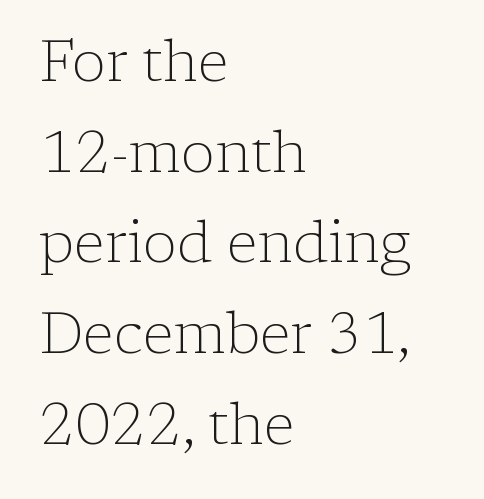
Q: Is the text bold? A: No.
Q: Is the text italic (slanted)? A: No, it is upright.
Q: Is the typeface a serif or a sans-serif typeface? A: Serif.
Q: Is the text underlined? A: No.
Q: How is the paragraph aligned? A: Left-aligned.
Q: Is the spacing between letters normal or unusually wide? A: Normal.
Q: Is the spacing between lines tight, normal or loose? A: Normal.
Q: Width (condensed, normal, or wide)? A: Normal.
Q: Stroke contrast? A: Low.
Q: x-height? A: Medium.
Q: Monospaced? A: No.
